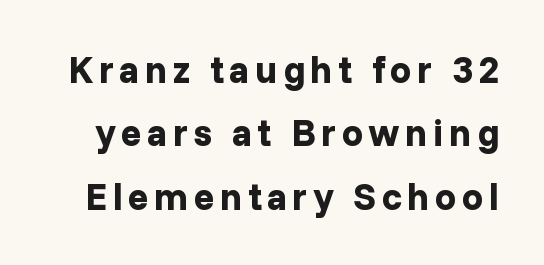
{"serif": "no", "italic": "no", "bold": "yes", "weight": "bold", "width": "normal", "stroke_contrast": "low", "x_height": "medium", "monospaced": "no", "underline": "no", "line_spacing": "normal", "line_spacing_ratio": 1.67, "glyph_px": 38}
